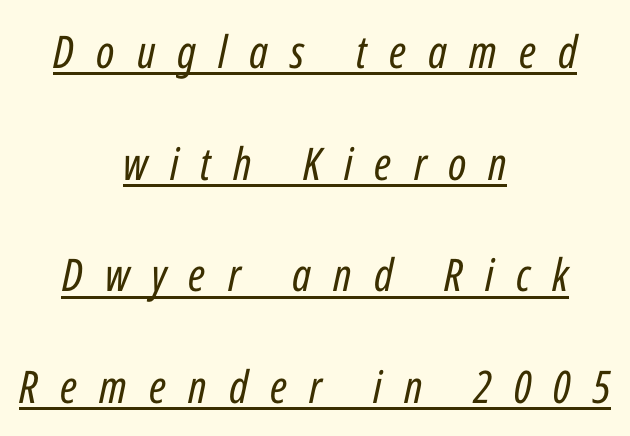
The image shows 45 px regular-weight, condensed type, italic (leaning right); set centered, loose line spacing (2.48x), unusually wide letter spacing (+0.49 em), underlined; low stroke contrast and a medium x-height.
